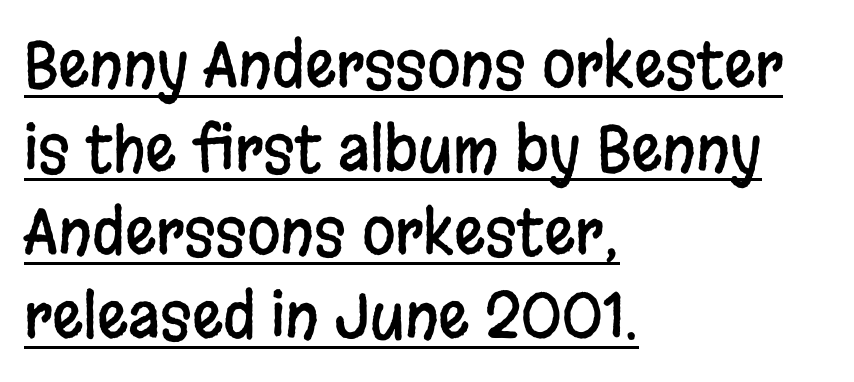
Q: Is the text italic (slanted)? A: No, it is upright.
Q: Is the typeface a serif or a sans-serif typeface? A: Sans-serif.
Q: Is the text underlined? A: Yes.
Q: How is the paragraph aligned? A: Left-aligned.
Q: Is the spacing between letters normal or unusually wide? A: Normal.
Q: Is the spacing between lines tight, normal or loose? A: Normal.
Q: Width (condensed, normal, or wide)? A: Condensed.
Q: Stroke contrast? A: Low.
Q: x-height? A: Large.
Q: Monospaced? A: No.
